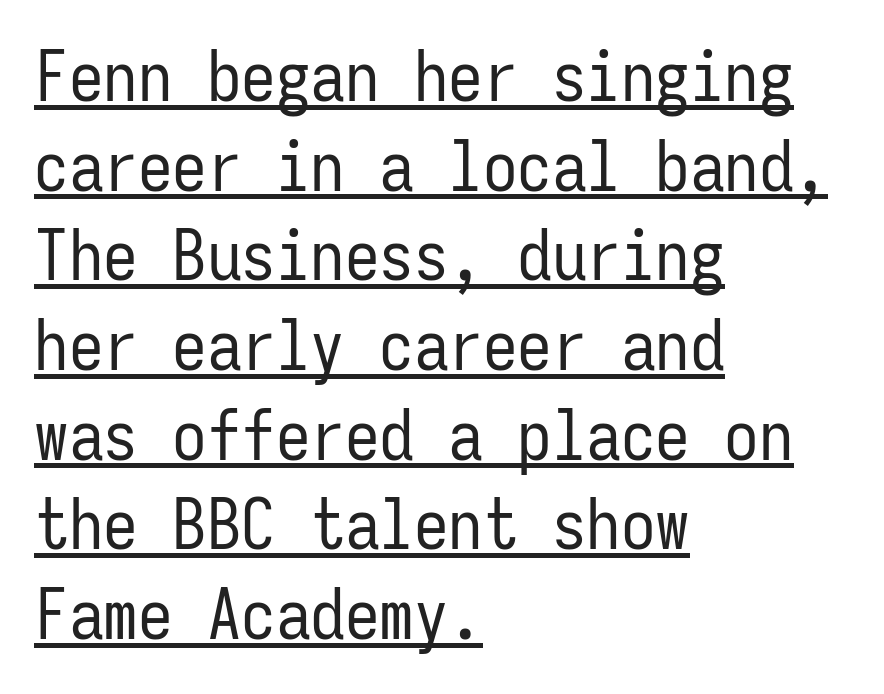
The image shows 69 px regular-weight, condensed sans-serif type, upright, monospaced; set left-aligned, normal line spacing (1.3x), normal letter spacing, underlined; low stroke contrast and a medium x-height.
